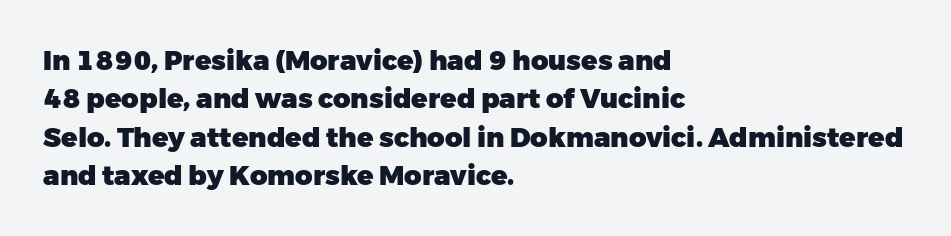
{"italic": "no", "bold": "yes", "underline": "no", "align": "left", "line_spacing": "normal", "line_spacing_ratio": 1.42, "letter_spacing": "normal", "letter_spacing_em": 0.0, "glyph_px": 27}
